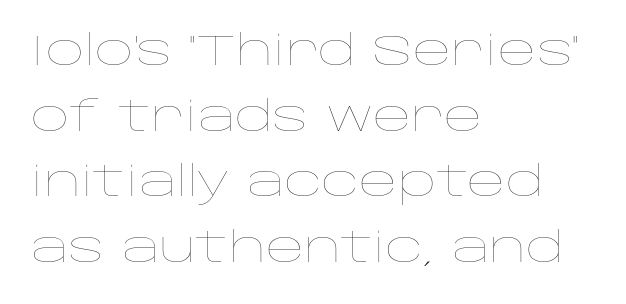
Here the designer chose a conventional face with non-uniform glyph widths. In terms of leading, this rendering sits right in the middle. Nope, not italic — everything's standing straight. Caption: multi-line text, flush left, ragged right.
